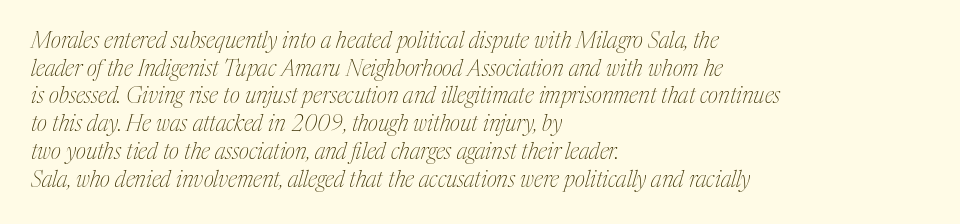
These lines stack with their left ends in a neat column. Italic? Definitely — the glyphs are oblique. The foot of each line stays bare and open. Each new line begins a customary step beneath the previous one. The cut favours lightness, reaching ordinary text weight at its darkest. This sample uses plain, unmodified letter spacing.
